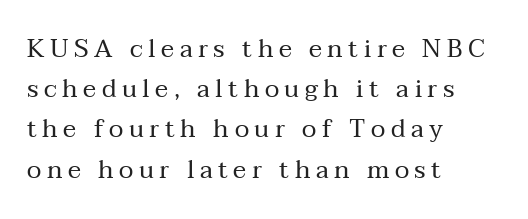
Q: Is the text bold? A: No.
Q: Is the text italic (slanted)? A: No, it is upright.
Q: Is the text underlined? A: No.
Q: How is the paragraph aligned? A: Left-aligned.
Q: Is the spacing between letters normal or unusually wide? A: Unusually wide.
Q: Is the spacing between lines tight, normal or loose? A: Normal.
